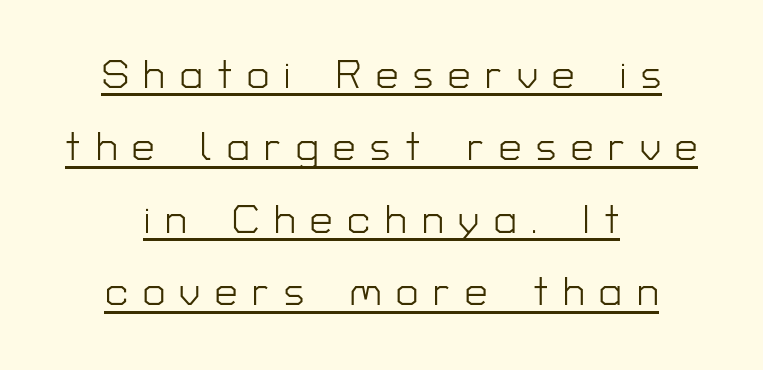
{"serif": "no", "italic": "no", "bold": "no", "weight": "light", "width": "normal", "stroke_contrast": "low", "x_height": "medium", "monospaced": "no", "underline": "yes", "align": "center", "line_spacing_ratio": 1.81, "letter_spacing": "wide", "letter_spacing_em": 0.37, "glyph_px": 40}
